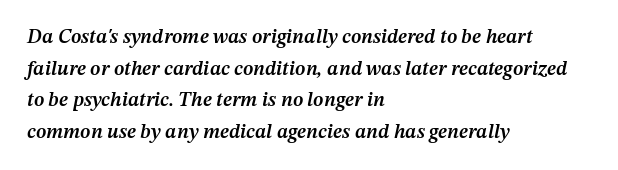
The image shows 20 px text type, italic (leaning right); set left-aligned, normal line spacing (1.58x), normal letter spacing, not underlined.
